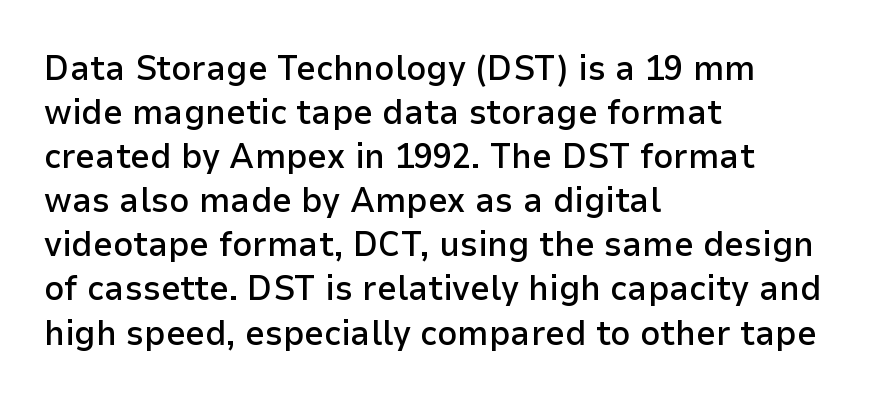
{"serif": "no", "italic": "no", "bold": "semi", "weight": "semibold", "width": "normal", "stroke_contrast": "low", "x_height": "medium", "monospaced": "no", "underline": "no", "align": "left", "line_spacing": "normal", "line_spacing_ratio": 1.26, "letter_spacing": "normal", "letter_spacing_em": 0.0, "glyph_px": 35}
